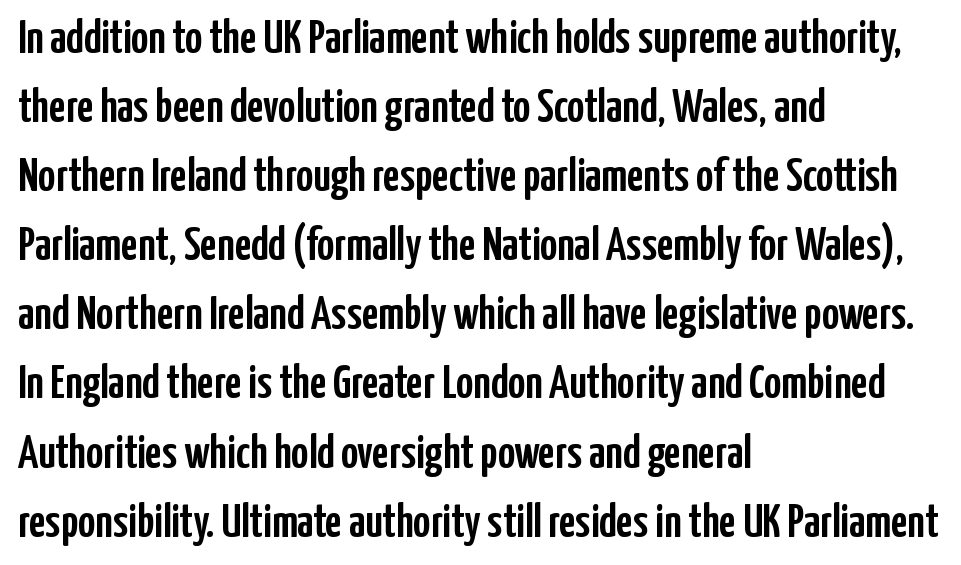
The type is set solid horizontally, with unmodified tracking. Decoration check: the copy has no underline. The space between consecutive lines is moderate. No feet cap the strokes, marking this as sans-serif type.
